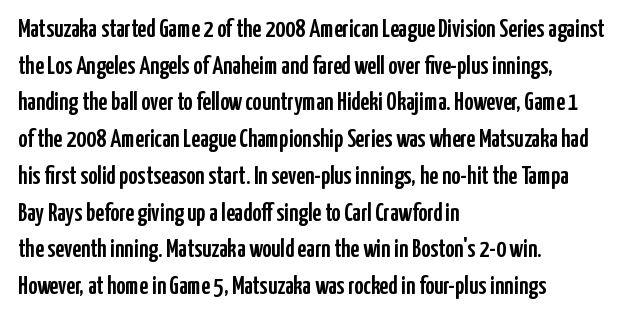
{"italic": "no", "underline": "no", "align": "left", "line_spacing": "normal", "line_spacing_ratio": 1.47, "letter_spacing": "normal", "letter_spacing_em": 0.0, "glyph_px": 25}
